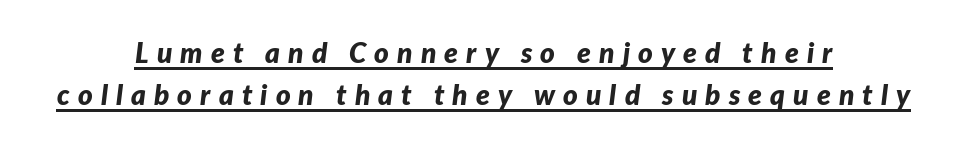
The image shows 28 px bold type, italic (leaning right); set centered, normal line spacing (1.5x), unusually wide letter spacing (+0.29 em), underlined; low stroke contrast and a medium x-height.
